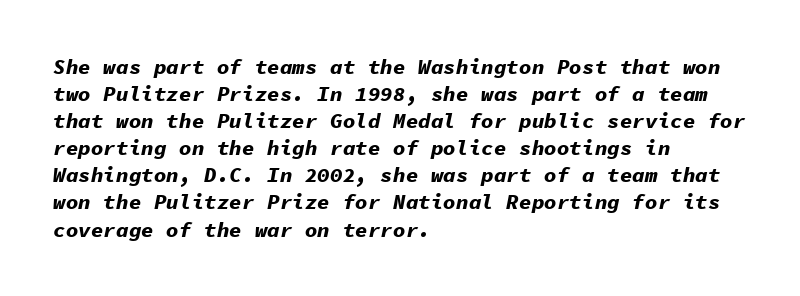
{"italic": "yes", "lean": "right", "slant_degrees": 11, "bold": "yes", "underline": "no", "align": "left", "line_spacing": "normal", "line_spacing_ratio": 1.29, "letter_spacing": "normal", "letter_spacing_em": 0.0, "glyph_px": 21}
